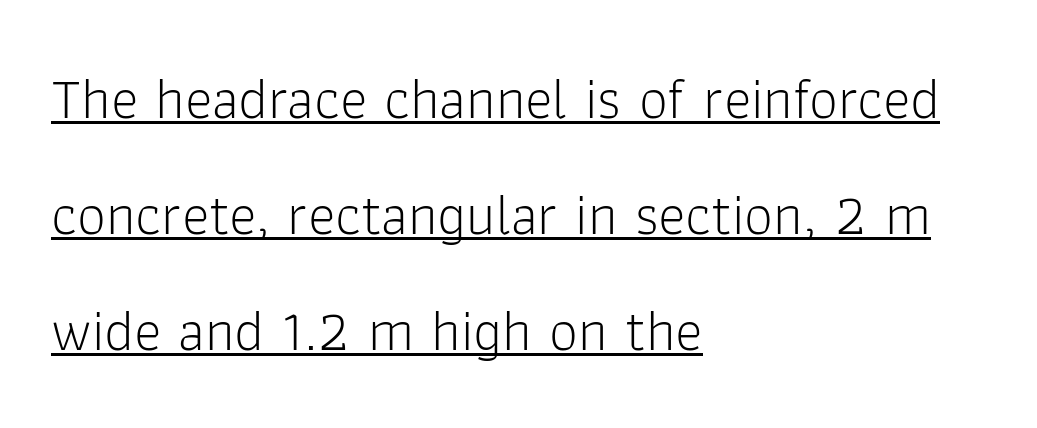
The image shows 58 px light sans-serif type, upright; set left-aligned, loose line spacing (2.0x), normal letter spacing, underlined; low stroke contrast and a medium x-height.
